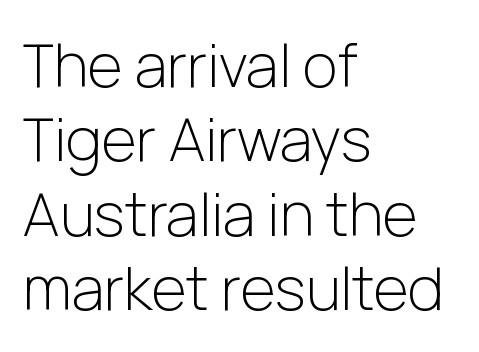
The image shows 60 px light sans-serif type, upright; set left-aligned, line spacing 1.24x, normal letter spacing, not underlined; low stroke contrast and a medium x-height.
